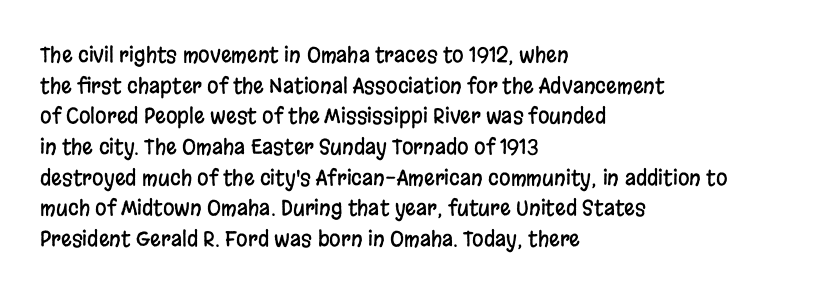
The image shows 21 px text type, upright; set left-aligned, normal line spacing (1.46x), normal letter spacing, not underlined.
